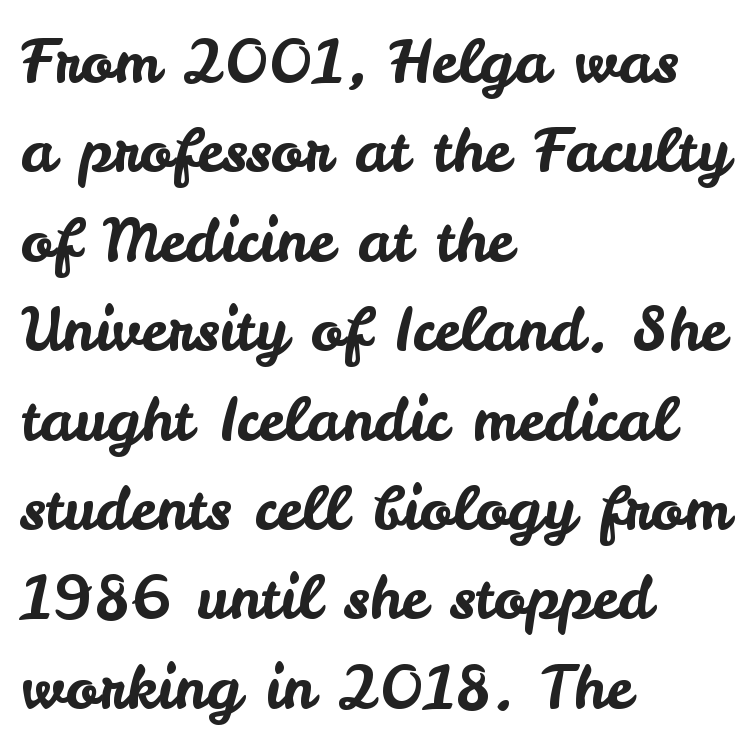
{"serif": "no", "width": "normal", "stroke_contrast": "low", "x_height": "small", "monospaced": "no", "underline": "no", "align": "left", "line_spacing": "normal", "line_spacing_ratio": 1.49, "letter_spacing": "normal", "letter_spacing_em": 0.0, "glyph_px": 60}
